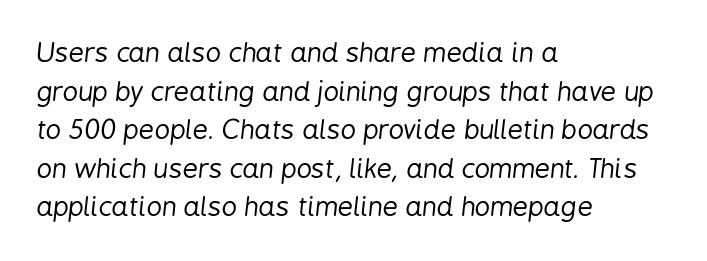
Notice how the stems are inclined rather than vertical — that's the hallmark of italics. On a weight scale, this lands at 450 or below. Has an underline been added? It has not. Leftover space on each line is placed entirely after the last word. Whoever set this chose a conventional vertical rhythm. Here the glyphs are tracked normally, forming tight word shapes.
